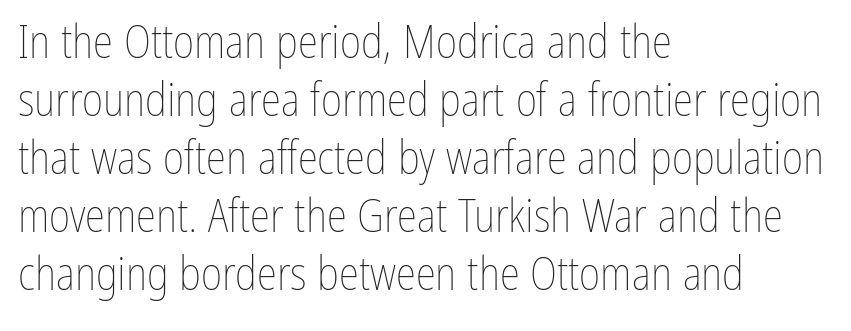
{"italic": "no", "bold": "no", "weight": "thin", "width": "condensed", "stroke_contrast": "low", "x_height": "medium", "monospaced": "no", "underline": "no", "align": "left", "line_spacing": "normal", "line_spacing_ratio": 1.26, "letter_spacing": "normal", "letter_spacing_em": 0.0, "glyph_px": 46}
